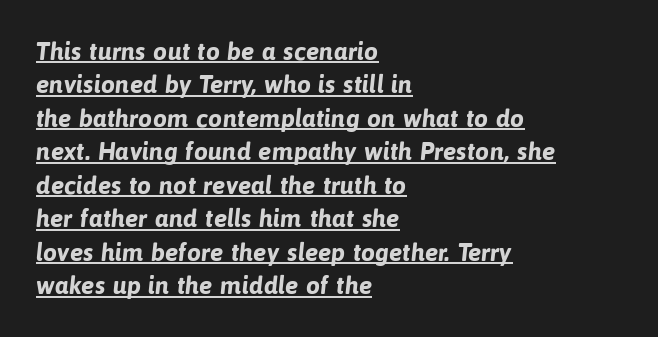
Is the letter spacing exaggerated? No — it looks like the ordinary default. Every row of glyphs begins at an identical x-position on the left. Has an underline been added? It has. This block has exactly the height ordinary leading produces. Notice how thick the strokes are: this is what a full bold looks like.
